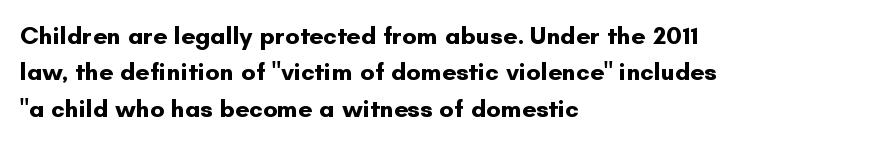
{"italic": "no", "bold": "yes", "underline": "no", "align": "left", "line_spacing": "normal", "line_spacing_ratio": 1.46, "letter_spacing": "normal", "letter_spacing_em": 0.0, "glyph_px": 25}
